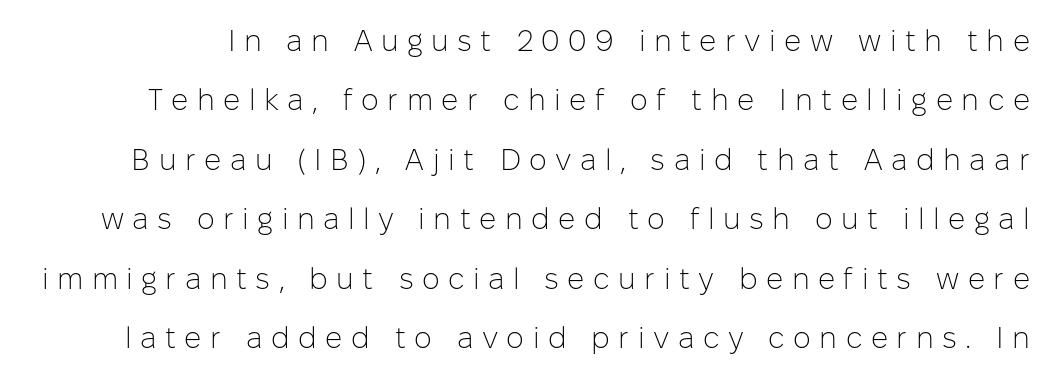
The zone under the glyphs is completely vacant. A light-to-regular cut is what we see here. Loose tracking; the words dissolve into strings of separated letters. This is roman type, the default non-slanted kind.
